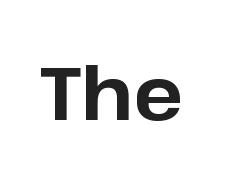
Q: Is the text bold? A: Yes.
Q: Is the text italic (slanted)? A: No, it is upright.
Q: Is the typeface a serif or a sans-serif typeface? A: Sans-serif.
Q: Is the text underlined? A: No.
Q: Is the spacing between letters normal or unusually wide? A: Normal.
Q: Width (condensed, normal, or wide)? A: Normal.
Q: Stroke contrast? A: Low.
Q: x-height? A: Medium.
Q: Monospaced? A: No.
